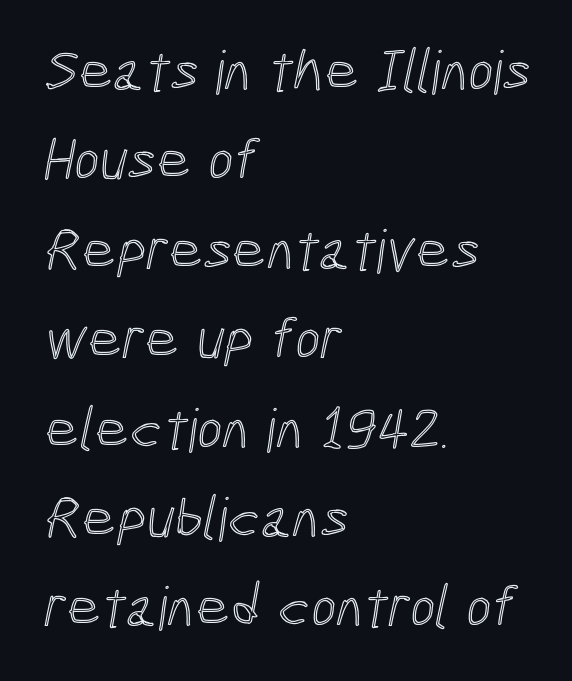
The image shows 60 px condensed type; set left-aligned, normal line spacing (1.49x), normal letter spacing, not underlined; a medium x-height.
